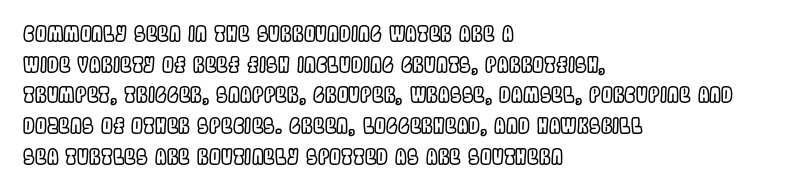
The image shows 21 px text type, upright; set left-aligned, normal line spacing (1.46x), normal letter spacing, not underlined.
